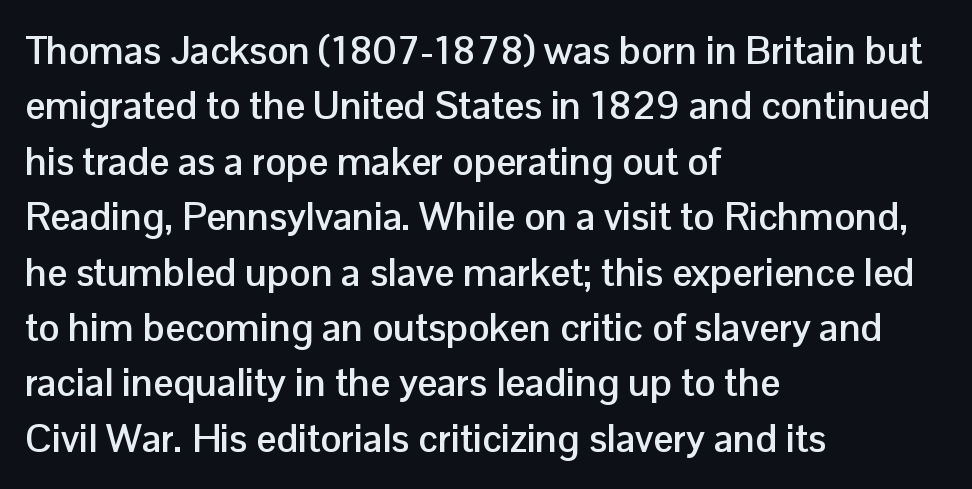
{"serif": "no", "italic": "no", "bold": "yes", "weight": "semibold", "width": "normal", "stroke_contrast": "low", "x_height": "medium", "monospaced": "no", "underline": "no", "align": "left", "line_spacing": "normal", "line_spacing_ratio": 1.42, "letter_spacing": "normal", "letter_spacing_em": 0.0, "glyph_px": 39}
